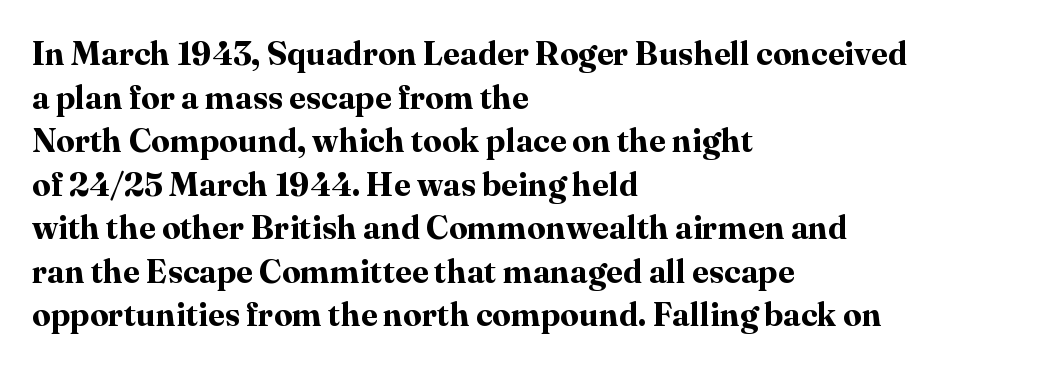
Q: Is the text bold? A: Yes.
Q: Is the text italic (slanted)? A: No, it is upright.
Q: Is the typeface a serif or a sans-serif typeface? A: Serif.
Q: Is the text underlined? A: No.
Q: How is the paragraph aligned? A: Left-aligned.
Q: Is the spacing between letters normal or unusually wide? A: Normal.
Q: Is the spacing between lines tight, normal or loose? A: Normal.
Q: Width (condensed, normal, or wide)? A: Normal.
Q: Stroke contrast? A: High.
Q: x-height? A: Medium.
Q: Monospaced? A: No.
